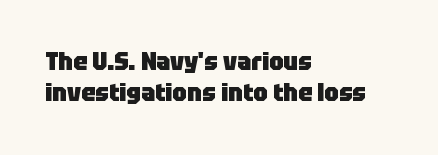
The image shows 25 px bold type, upright; set left-aligned, normal line spacing (1.25x), normal letter spacing, not underlined.
